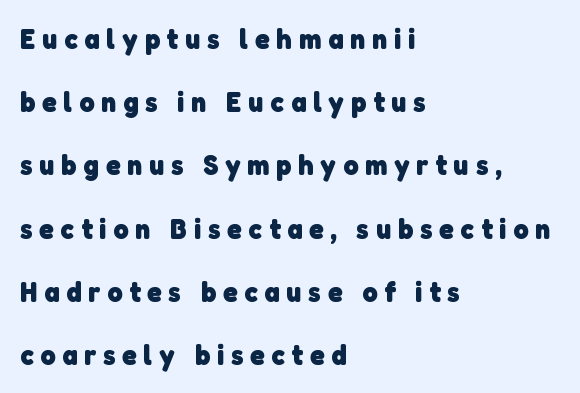
{"serif": "no", "bold": "yes", "weight": "heavy", "width": "normal", "stroke_contrast": "low", "x_height": "medium", "monospaced": "no", "underline": "no", "align": "left", "line_spacing": "loose", "line_spacing_ratio": 2.18, "letter_spacing": "wide", "letter_spacing_em": 0.23, "glyph_px": 29}
